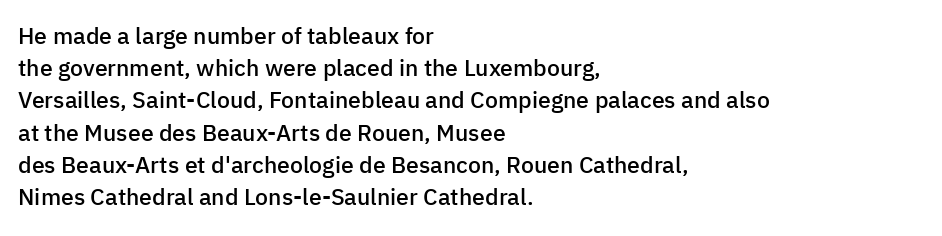
The image shows 23 px text type, upright; set left-aligned, normal line spacing (1.4x), normal letter spacing, not underlined.
